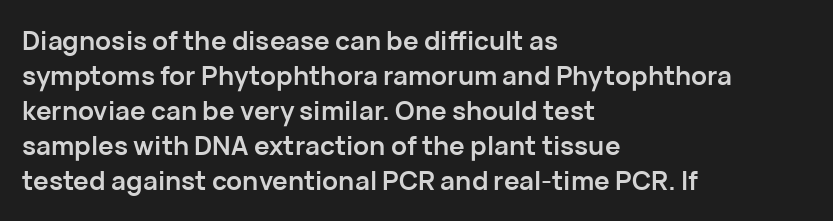
Q: Is the text bold? A: Yes.
Q: Is the text italic (slanted)? A: No, it is upright.
Q: Is the text underlined? A: No.
Q: How is the paragraph aligned? A: Left-aligned.
Q: Is the spacing between letters normal or unusually wide? A: Normal.
Q: Is the spacing between lines tight, normal or loose? A: Normal.
